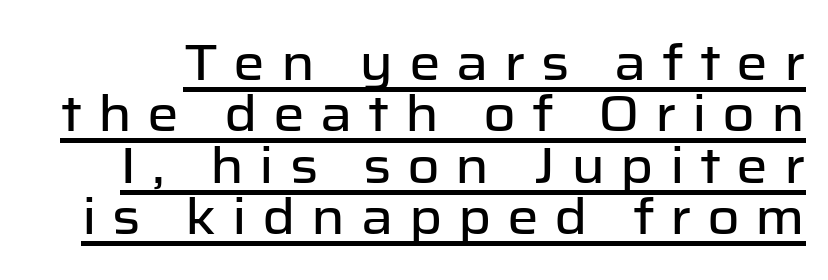
{"serif": "no", "italic": "no", "width": "normal", "stroke_contrast": "low", "x_height": "medium", "monospaced": "no", "underline": "yes", "line_spacing": "tight", "line_spacing_ratio": 1.03, "letter_spacing": "wide", "letter_spacing_em": 0.31, "glyph_px": 50}
